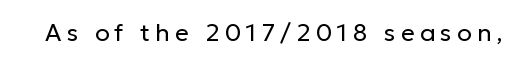
Q: Is the text bold? A: No.
Q: Is the text italic (slanted)? A: No, it is upright.
Q: Is the text underlined? A: No.
Q: Is the spacing between letters normal or unusually wide? A: Unusually wide.
